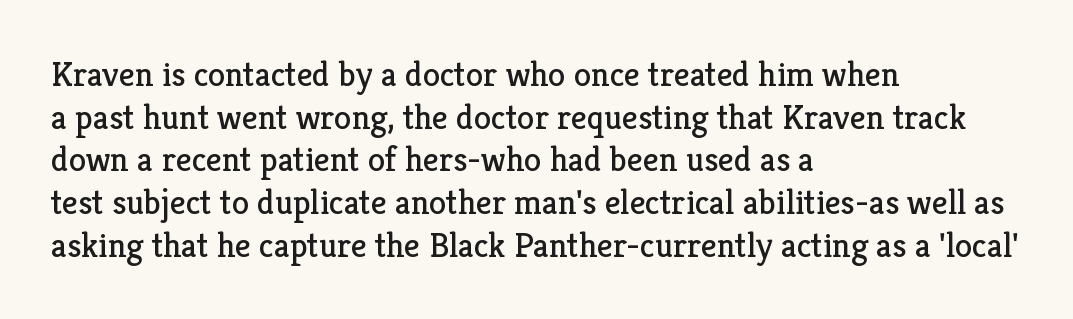
Q: Is the text bold? A: No.
Q: Is the text italic (slanted)? A: No, it is upright.
Q: Is the typeface a serif or a sans-serif typeface? A: Serif.
Q: Is the text underlined? A: No.
Q: How is the paragraph aligned? A: Left-aligned.
Q: Is the spacing between letters normal or unusually wide? A: Normal.
Q: Width (condensed, normal, or wide)? A: Normal.
Q: Stroke contrast? A: Low.
Q: x-height? A: Medium.
Q: Monospaced? A: No.
